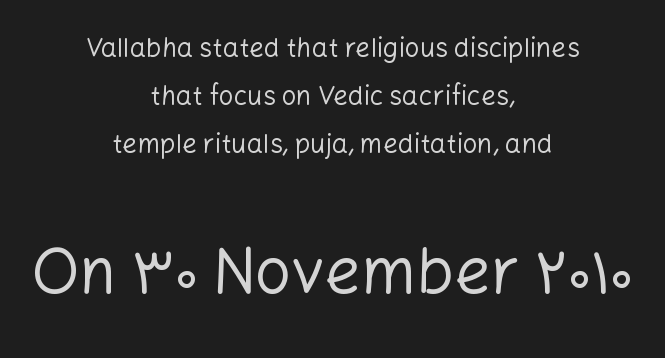
{"serif": "no", "italic": "no", "bold": "no", "weight": "regular", "width": "normal", "stroke_contrast": "low", "x_height": "medium", "monospaced": "no", "underline": "no", "align": "center", "line_spacing_ratio": 1.84, "letter_spacing": "normal", "letter_spacing_em": 0.0, "larger_block": "second", "size_ratio": 2.46, "glyph_px": 64}
